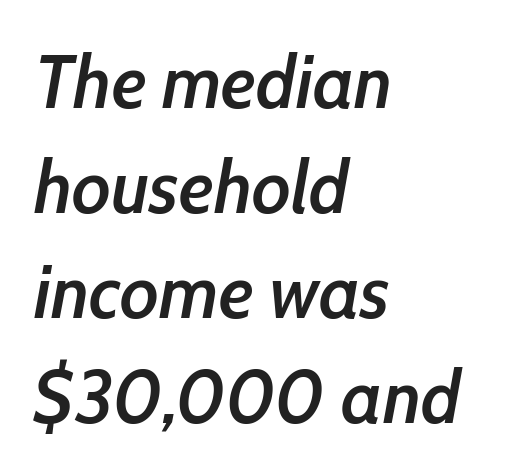
Q: Is the text bold? A: Semi-bold.
Q: Is the text italic (slanted)? A: Yes, it leans right by about 10 degrees.
Q: Is the text underlined? A: No.
Q: How is the paragraph aligned? A: Left-aligned.
Q: Is the spacing between letters normal or unusually wide? A: Normal.
Q: Is the spacing between lines tight, normal or loose? A: Normal.
Q: Width (condensed, normal, or wide)? A: Condensed.
Q: Stroke contrast? A: Low.
Q: x-height? A: Medium.
Q: Monospaced? A: No.
